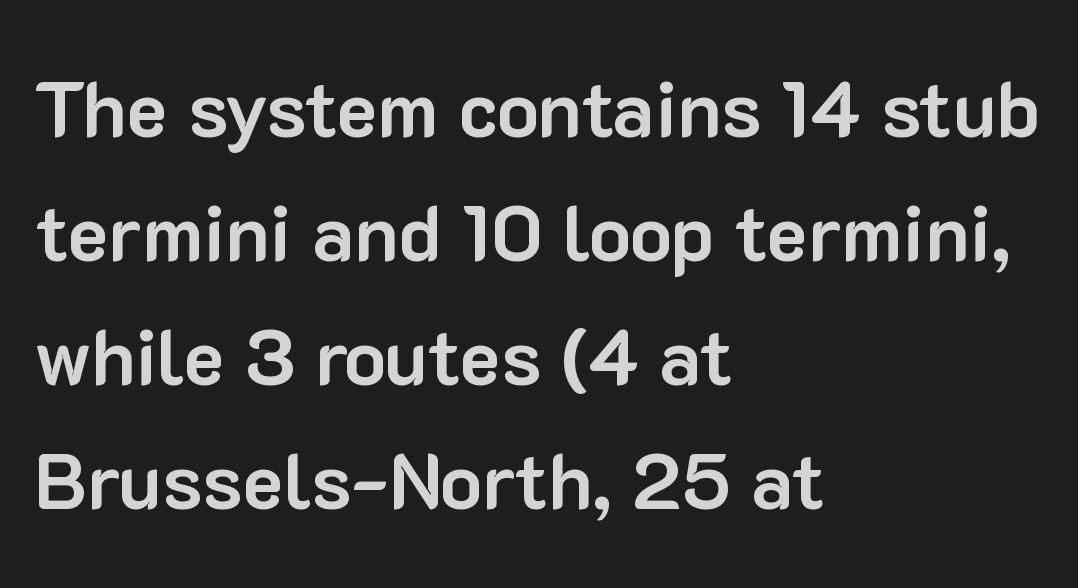
{"serif": "no", "italic": "no", "bold": "yes", "weight": "bold", "width": "normal", "stroke_contrast": "low", "x_height": "medium", "monospaced": "no", "underline": "no", "align": "left", "line_spacing": "normal", "line_spacing_ratio": 1.59, "letter_spacing": "normal", "letter_spacing_em": 0.0, "glyph_px": 78}
